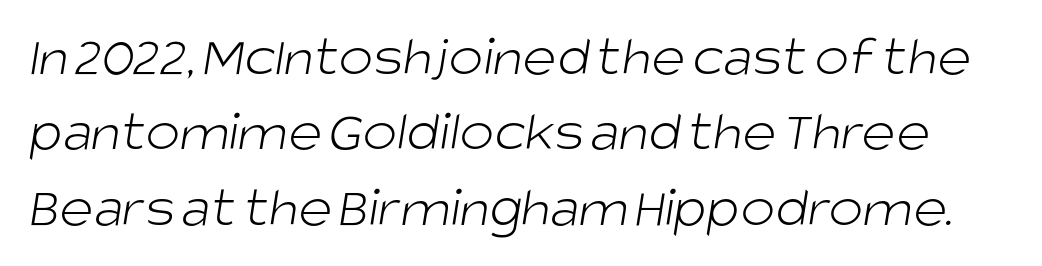
Q: Is the text bold? A: No.
Q: Is the typeface a serif or a sans-serif typeface? A: Sans-serif.
Q: Is the text underlined? A: No.
Q: Is the spacing between letters normal or unusually wide? A: Normal.
Q: Is the spacing between lines tight, normal or loose? A: Normal.
Q: Width (condensed, normal, or wide)? A: Normal.
Q: Stroke contrast? A: Low.
Q: x-height? A: Large.
Q: Monospaced? A: No.
